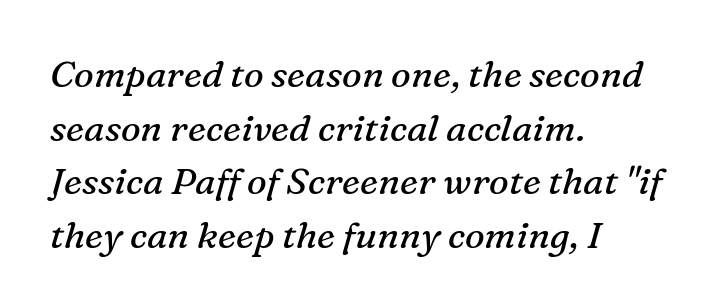
{"serif": "yes", "italic": "yes", "lean": "right", "slant_degrees": 16, "bold": "no", "weight": "regular", "width": "normal", "stroke_contrast": "medium", "x_height": "medium", "monospaced": "no", "underline": "no", "align": "left", "line_spacing": "normal", "line_spacing_ratio": 1.45, "letter_spacing": "normal", "letter_spacing_em": 0.0, "glyph_px": 37}
